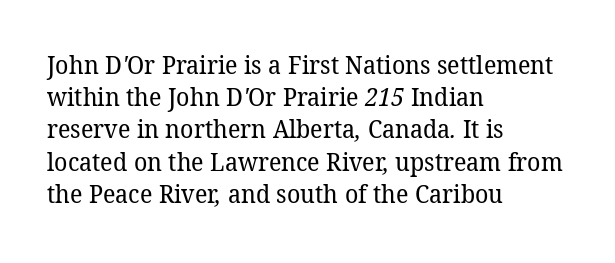
Vertical stems look standard width or narrower in stroke. Plain, unruled lines of type. How would I describe the line gaps? Plain and ordinary. The ragged edge is on the right, which tells us the setting is flush left. The letterforms sit shoulder to shoulder at normal distance.
